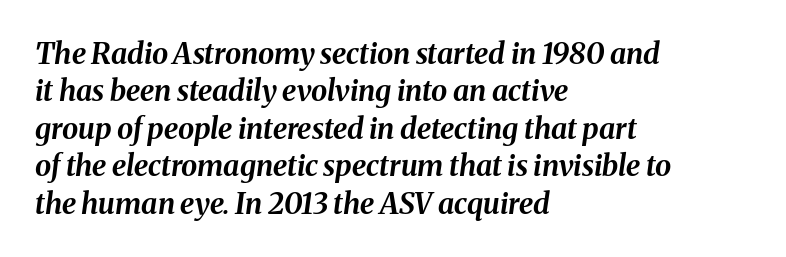
The image shows 29 px bold type, italic (leaning right); set left-aligned, normal line spacing (1.29x), normal letter spacing, not underlined; medium stroke contrast and a medium x-height.
